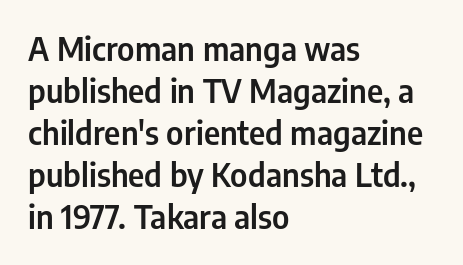
The image shows 32 px condensed sans-serif type, upright; set left-aligned, normal line spacing (1.31x), normal letter spacing, not underlined; low stroke contrast and a medium x-height.
